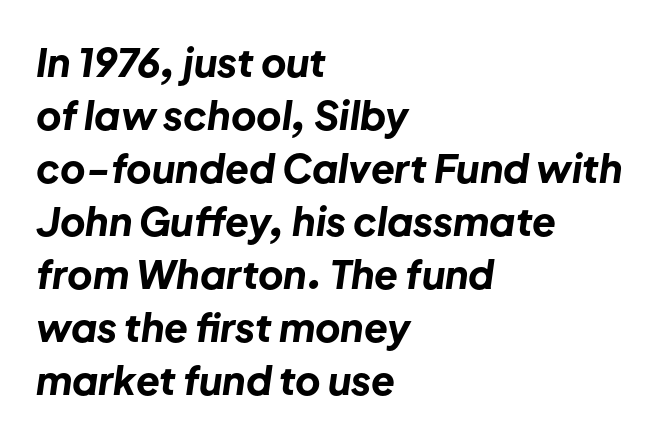
Designer's note — italics engaged. Tracking here is standard; glyphs follow each other at the usual distance. Each letter keeps its own natural width here, so spacing adapts to shape. Is the block centered? No — it sits flush against the left margin. The passage shown is emphatically bold. The string is rendered with underlining switched off.
